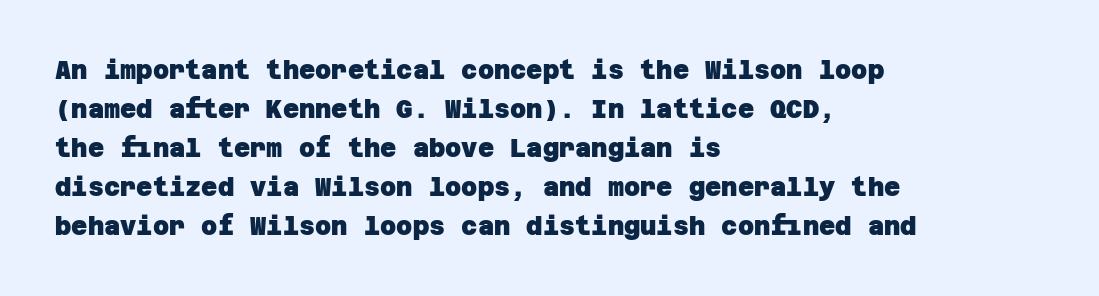
{"bold": "yes", "underline": "no", "align": "left", "line_spacing": "normal", "line_spacing_ratio": 1.56, "letter_spacing": "normal", "letter_spacing_em": 0.0, "glyph_px": 25}
